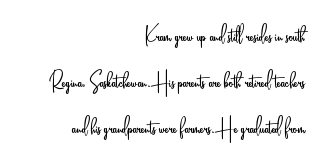
Any mark beneath the type? The region is blank. Tracking value appears to be zero — textbook default spacing. The paragraph shown leans on its right margin.
